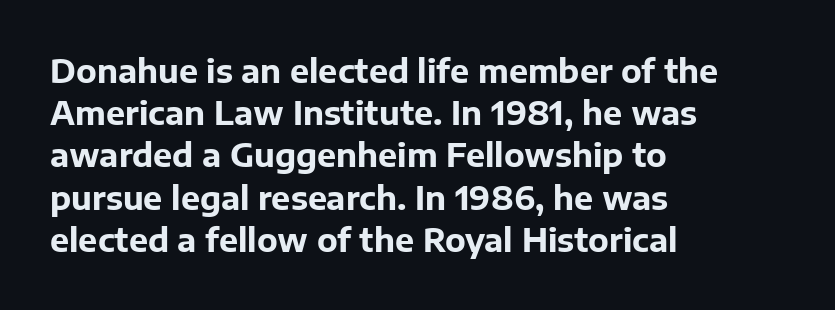
Bold? Absolutely — the strokes are thick and heavy. This sample has the flowing, uneven cadence of proportional lettering. The rendering shows plain stroke endings on the letterforms — a sans-serif design. This sample is left-justified, so line endings fall wherever the words run out.
